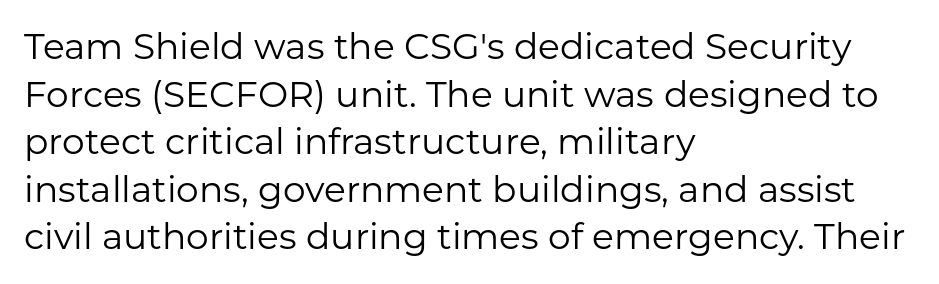
Q: Is the text bold? A: No.
Q: Is the text italic (slanted)? A: No, it is upright.
Q: Is the typeface a serif or a sans-serif typeface? A: Sans-serif.
Q: Is the text underlined? A: No.
Q: How is the paragraph aligned? A: Left-aligned.
Q: Is the spacing between letters normal or unusually wide? A: Normal.
Q: Is the spacing between lines tight, normal or loose? A: Normal.
Q: Width (condensed, normal, or wide)? A: Normal.
Q: Stroke contrast? A: Low.
Q: x-height? A: Medium.
Q: Monospaced? A: No.
